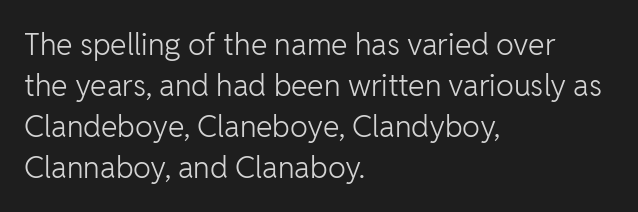
The image shows 30 px light sans-serif type, upright; set left-aligned, normal line spacing (1.37x), normal letter spacing, not underlined; low stroke contrast and a medium x-height.
